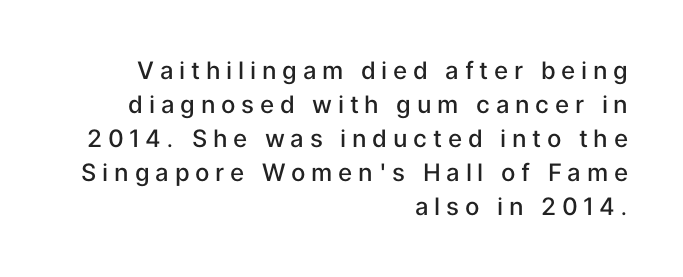
The image shows 24 px text type, upright; set right-aligned, normal line spacing (1.42x), unusually wide letter spacing (+0.24 em), not underlined.
